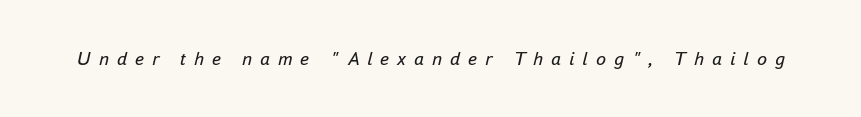
Is the letter spacing exaggerated? Yes — the characters are pushed far apart. There's an unmistakable incline to the writing here. The baseline area is clear. Weight class: somewhere from thin through regular.
